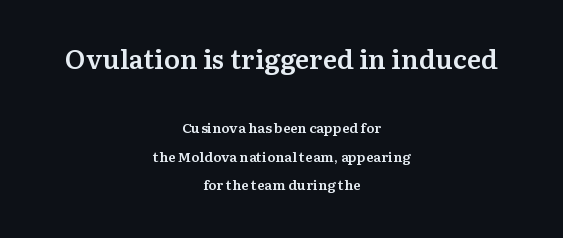
Q: Is the text bold? A: Semi-bold.
Q: Is the text italic (slanted)? A: No, it is upright.
Q: Is the text underlined? A: No.
Q: How is the paragraph aligned? A: Centered.
Q: Is the spacing between letters normal or unusually wide? A: Normal.
Q: Is the spacing between lines tight, normal or loose? A: Loose.
Q: Which block of text is set in a larger size, the first (top) or the second (bottom)? A: The first (top) one.
